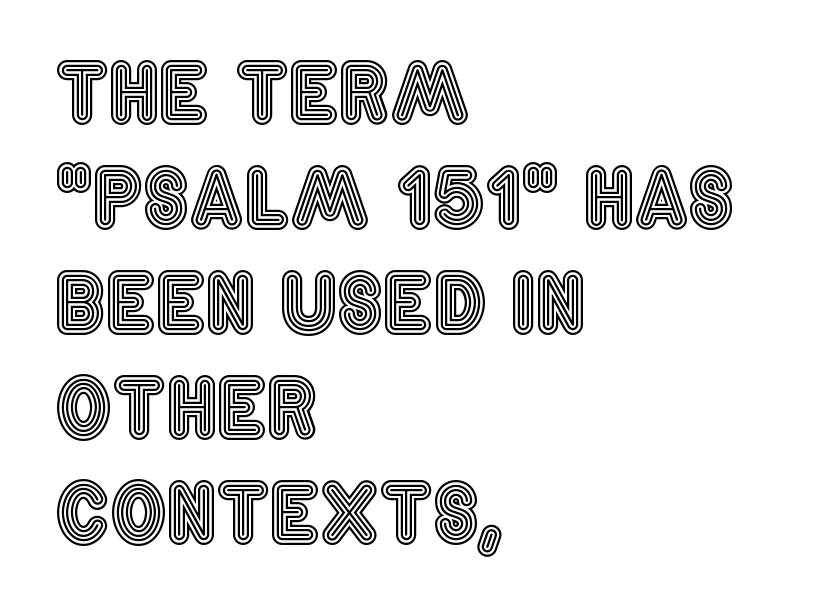
The image shows 79 px condensed type, upright; set left-aligned, normal line spacing (1.33x), normal letter spacing, not underlined; a large x-height.
